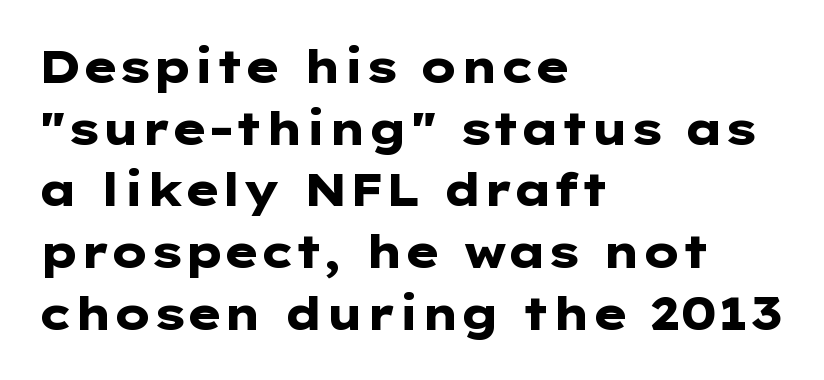
The image shows 45 px heavy, wide sans-serif type, upright; set left-aligned, normal line spacing (1.37x), normal letter spacing, not underlined; low stroke contrast and a medium x-height.
